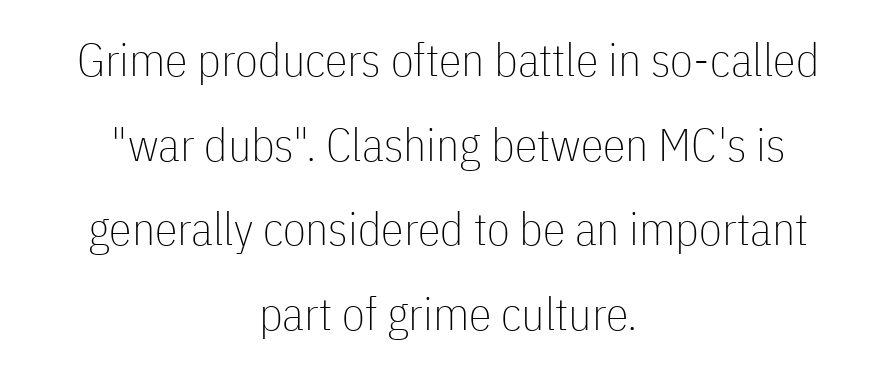
The image shows 46 px thin, condensed sans-serif type, upright; set centered, line spacing 1.84x, normal letter spacing, not underlined; low stroke contrast and a medium x-height.
